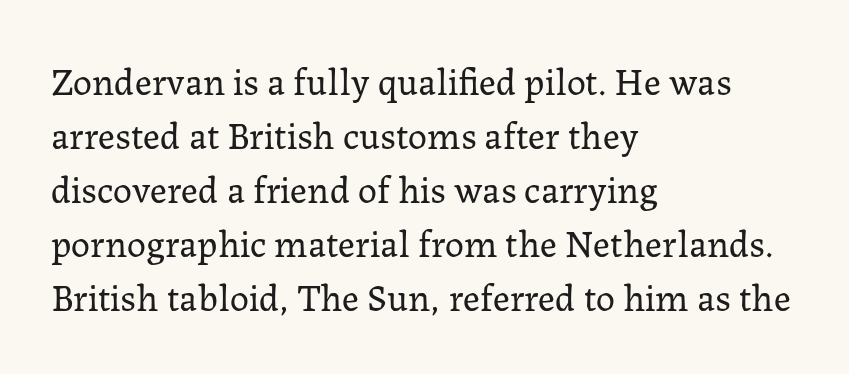
{"serif": "yes", "italic": "no", "bold": "no", "weight": "regular", "width": "normal", "stroke_contrast": "low", "x_height": "medium", "monospaced": "no", "underline": "no", "align": "left", "line_spacing": "normal", "line_spacing_ratio": 1.42, "letter_spacing": "normal", "letter_spacing_em": 0.0, "glyph_px": 38}
